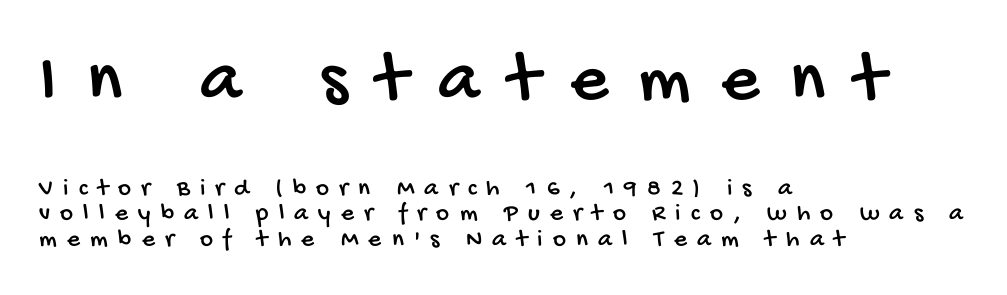
The line texture is sparse and dotted thanks to wide tracking. The space directly below the letters is spotless. Each letter keeps its own natural width here, so spacing adapts to shape. Here the first block reads like a headline and the second like body copy. How would I describe the line gaps? Narrow and economical.
